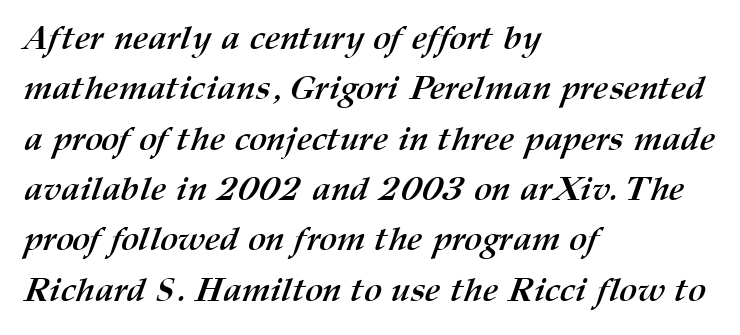
The designer left line spacing at the default. Spacing verdict: proportional, widths tailored to each character. Heavy-handed strokes throughout: this text is bold. Here the glyphs are tracked normally, forming tight word shapes. Any mark beneath the type? The region is blank.
